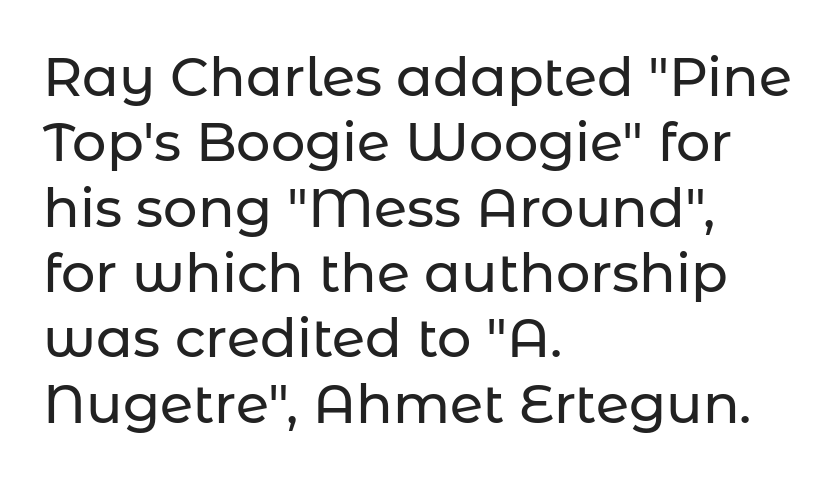
Q: Is the text italic (slanted)? A: No, it is upright.
Q: Is the typeface a serif or a sans-serif typeface? A: Sans-serif.
Q: Is the text underlined? A: No.
Q: How is the paragraph aligned? A: Left-aligned.
Q: Is the spacing between letters normal or unusually wide? A: Normal.
Q: Width (condensed, normal, or wide)? A: Normal.
Q: Stroke contrast? A: Low.
Q: x-height? A: Medium.
Q: Monospaced? A: No.
